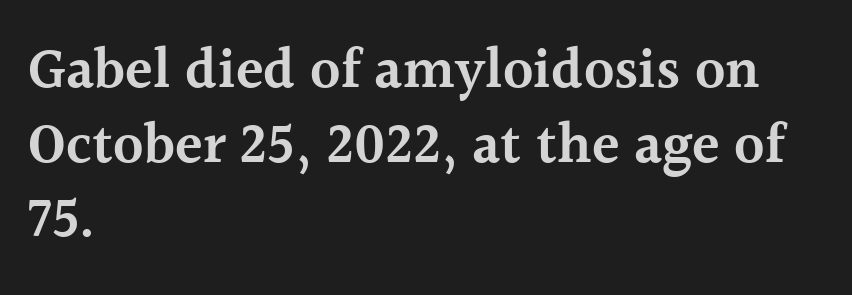
Q: Is the text bold? A: Semi-bold.
Q: Is the text italic (slanted)? A: No, it is upright.
Q: Is the typeface a serif or a sans-serif typeface? A: Serif.
Q: Is the text underlined? A: No.
Q: How is the paragraph aligned? A: Left-aligned.
Q: Is the spacing between letters normal or unusually wide? A: Normal.
Q: Is the spacing between lines tight, normal or loose? A: Normal.
Q: Width (condensed, normal, or wide)? A: Normal.
Q: x-height? A: Medium.
Q: Monospaced? A: No.
